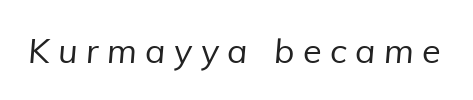
Q: Is the text bold? A: No.
Q: Is the typeface a serif or a sans-serif typeface? A: Sans-serif.
Q: Is the text underlined? A: No.
Q: Is the spacing between letters normal or unusually wide? A: Unusually wide.
Q: Width (condensed, normal, or wide)? A: Normal.
Q: Stroke contrast? A: Low.
Q: x-height? A: Medium.
Q: Monospaced? A: No.
